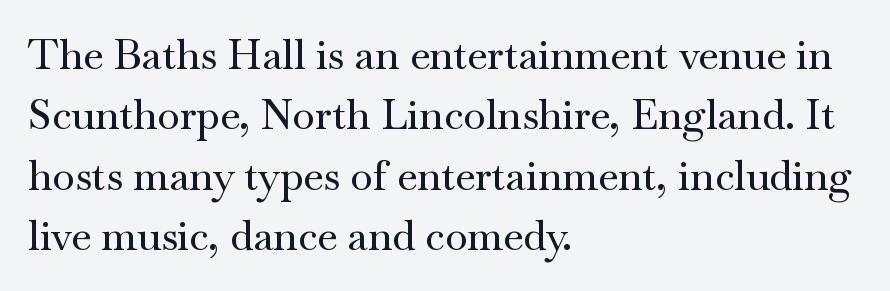
{"serif": "yes", "italic": "no", "width": "wide", "stroke_contrast": "medium", "x_height": "small", "monospaced": "no", "underline": "no", "align": "left", "line_spacing": "normal", "line_spacing_ratio": 1.47, "letter_spacing": "normal", "letter_spacing_em": 0.0, "glyph_px": 41}
